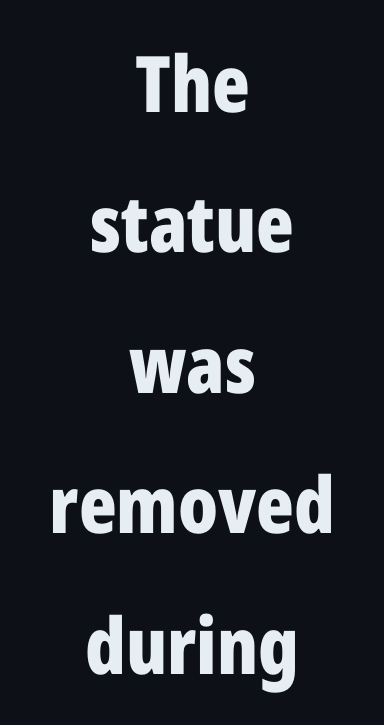
The typesetter chose a symmetrical, centered arrangement here. Its strokes are broad and dark, the hallmark of bold type. The passage shown is typed in a proportional face where columns would drift. Tall strokes in this sample are plumb rather than angled.
